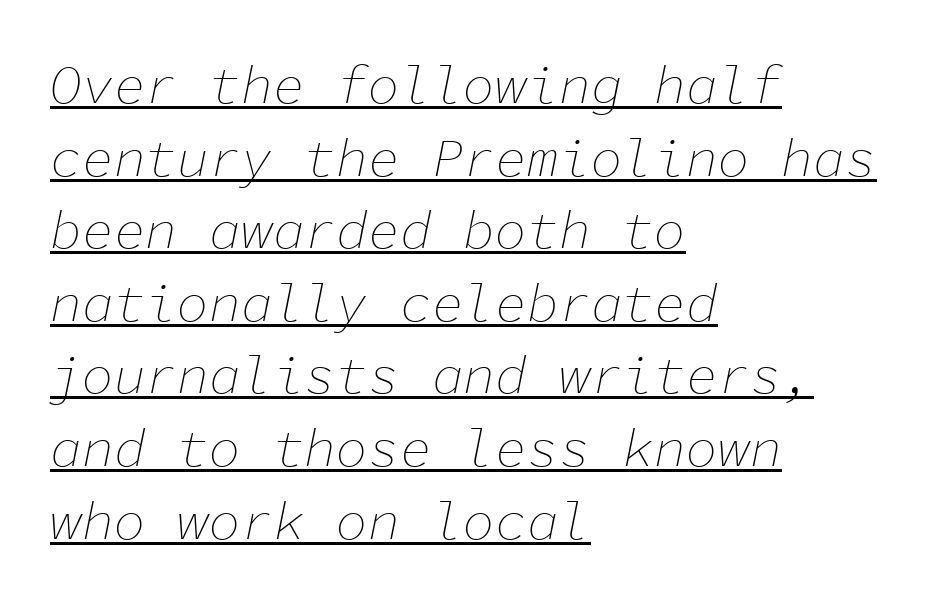
{"italic": "yes", "lean": "right", "slant_degrees": 11, "bold": "no", "weight": "thin", "width": "normal", "stroke_contrast": "low", "x_height": "medium", "monospaced": "yes", "underline": "yes", "align": "left", "line_spacing": "normal", "line_spacing_ratio": 1.37, "letter_spacing": "normal", "letter_spacing_em": 0.0, "glyph_px": 53}
